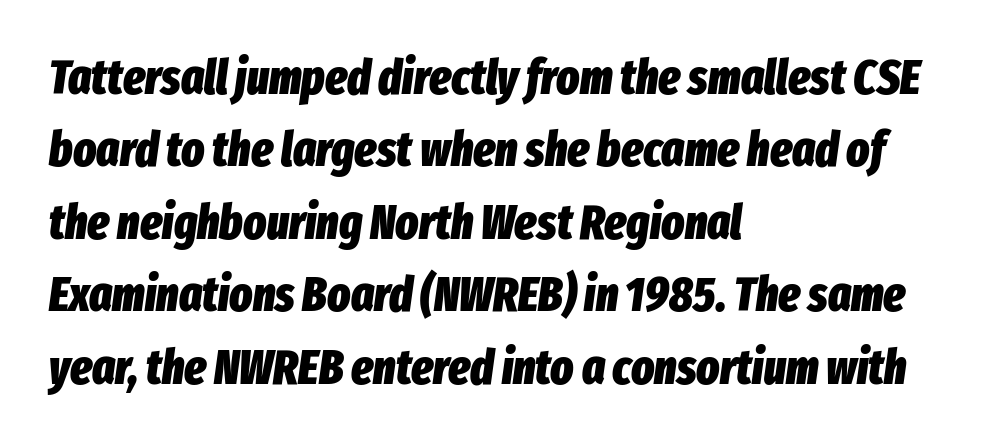
Students, observe: this is what conventionally led text looks like. An italicized treatment has been applied to the whole sample. Character widths vary here, with narrow letters taking less room than wide ones. Caption: standard tracking, unaltered.
